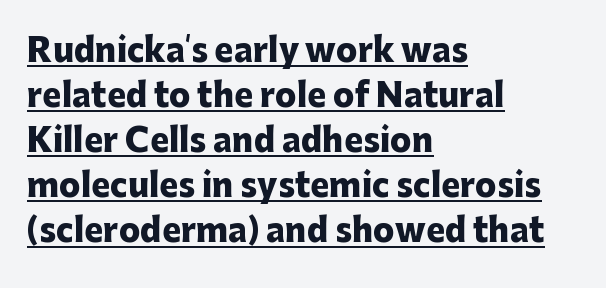
Q: Is the text bold? A: Yes.
Q: Is the text italic (slanted)? A: No, it is upright.
Q: Is the typeface a serif or a sans-serif typeface? A: Sans-serif.
Q: Is the text underlined? A: Yes.
Q: How is the paragraph aligned? A: Left-aligned.
Q: Is the spacing between letters normal or unusually wide? A: Normal.
Q: Is the spacing between lines tight, normal or loose? A: Normal.
Q: Width (condensed, normal, or wide)? A: Normal.
Q: Stroke contrast? A: Low.
Q: x-height? A: Medium.
Q: Monospaced? A: No.
